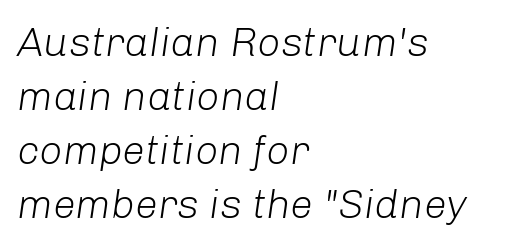
The image shows 41 px light type, italic (leaning right); set left-aligned, normal line spacing (1.32x), normal letter spacing, not underlined; low stroke contrast and a medium x-height.
